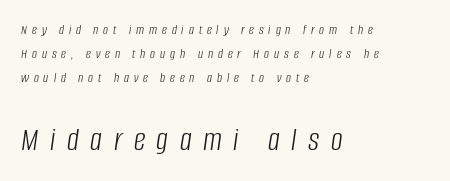
{"italic": "yes", "lean": "right", "slant_degrees": 8, "bold": "no", "weight": "light", "width": "condensed", "stroke_contrast": "low", "x_height": "large", "monospaced": "no", "underline": "no", "align": "left", "line_spacing_ratio": 1.72, "letter_spacing": "wide", "letter_spacing_em": 0.35, "larger_block": "second", "size_ratio": 2.36, "glyph_px": 33}
